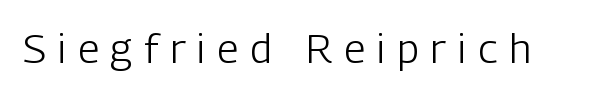
{"serif": "no", "italic": "no", "bold": "no", "weight": "light", "width": "condensed", "stroke_contrast": "low", "x_height": "medium", "monospaced": "no", "underline": "no", "letter_spacing": "wide", "letter_spacing_em": 0.29, "glyph_px": 41}
